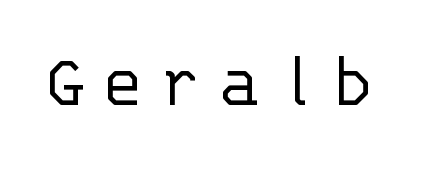
Q: Is the text bold? A: No.
Q: Is the text italic (slanted)? A: No, it is upright.
Q: Is the typeface a serif or a sans-serif typeface? A: Sans-serif.
Q: Is the text underlined? A: No.
Q: Is the spacing between letters normal or unusually wide? A: Unusually wide.
Q: Width (condensed, normal, or wide)? A: Normal.
Q: Stroke contrast? A: Low.
Q: x-height? A: Large.
Q: Monospaced? A: Yes.
